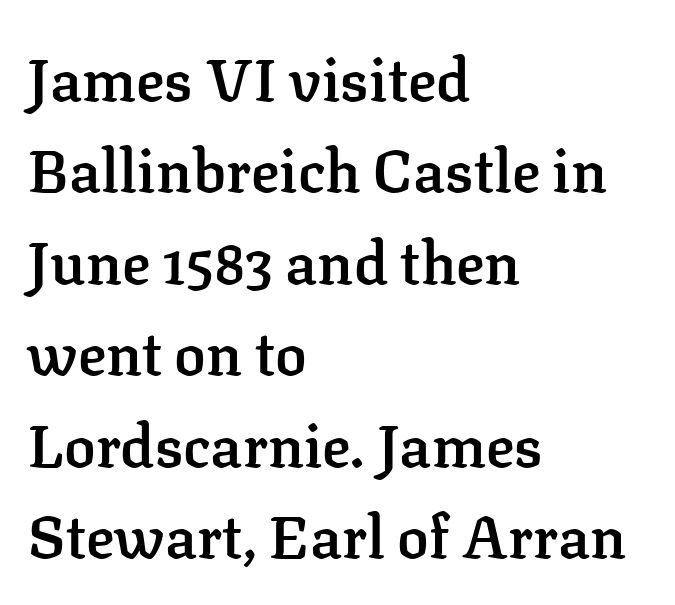
The image shows 59 px semibold serif type, upright; set left-aligned, normal line spacing (1.55x), normal letter spacing, not underlined; low stroke contrast and a medium x-height.
